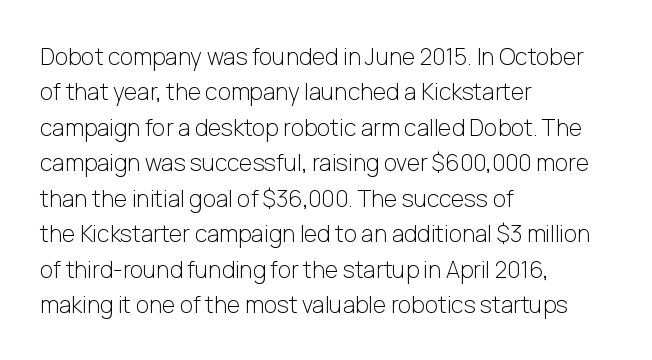
The face looks like a standard text weight, possibly lighter. Vertical strokes here are truly vertical. These lines keep a tight, regular rhythm from letter to letter. Leading matches the norm, producing a regular column. Left-aligned paragraph, ragged on the right. The space directly below the letters is spotless.
